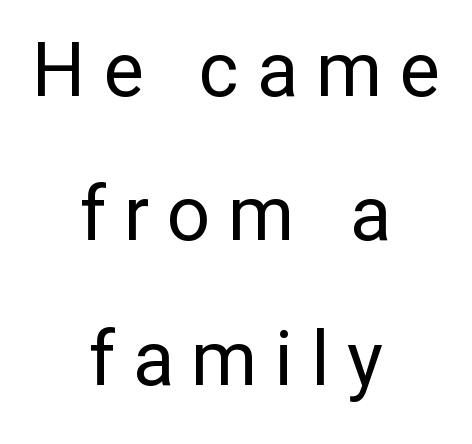
{"serif": "no", "italic": "no", "bold": "no", "weight": "regular", "width": "normal", "stroke_contrast": "low", "x_height": "medium", "monospaced": "no", "underline": "no", "align": "center", "line_spacing": "loose", "line_spacing_ratio": 1.9, "letter_spacing": "wide", "letter_spacing_em": 0.23, "glyph_px": 76}
